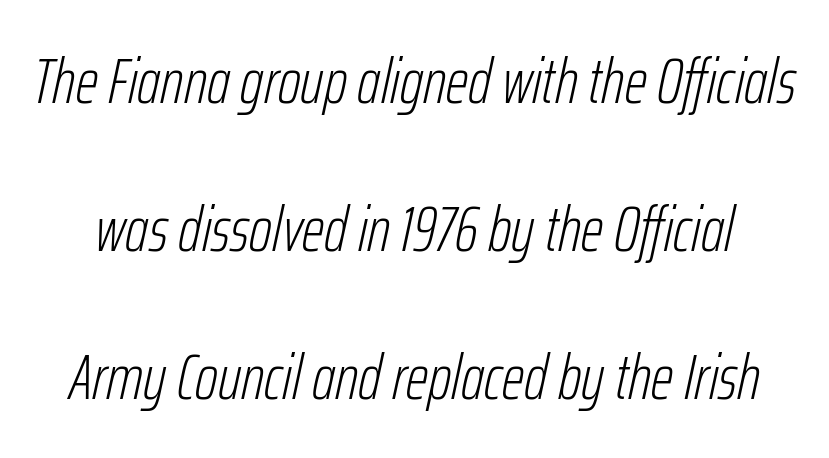
The image shows 64 px light, condensed type, italic (leaning right); set loose line spacing (2.31x), normal letter spacing, not underlined; low stroke contrast and a medium x-height.
